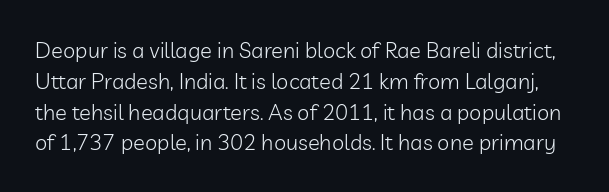
Q: Is the text bold? A: No.
Q: Is the text italic (slanted)? A: No, it is upright.
Q: Is the text underlined? A: No.
Q: Is the spacing between letters normal or unusually wide? A: Normal.
Q: Is the spacing between lines tight, normal or loose? A: Normal.
